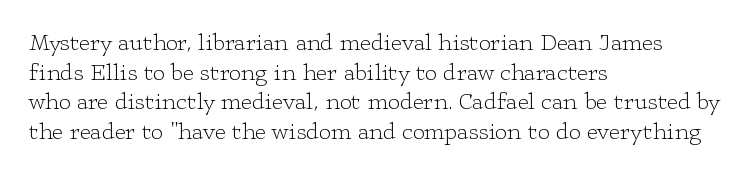
Q: Is the text bold? A: No.
Q: Is the text italic (slanted)? A: No, it is upright.
Q: Is the text underlined? A: No.
Q: How is the paragraph aligned? A: Left-aligned.
Q: Is the spacing between letters normal or unusually wide? A: Normal.
